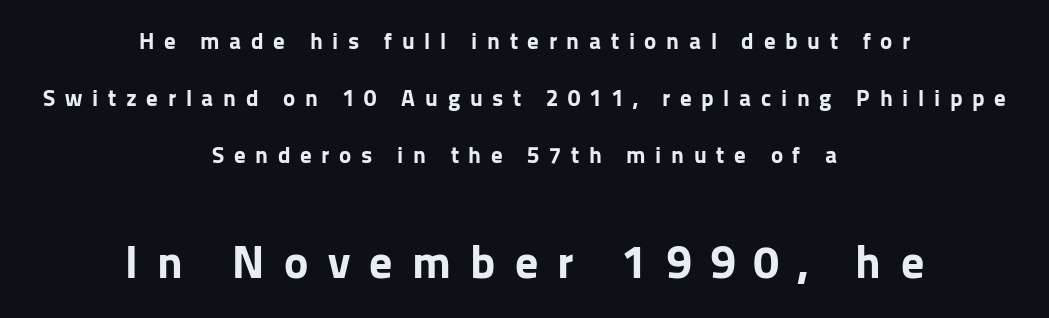
Q: Is the text bold? A: Yes.
Q: Is the text italic (slanted)? A: No, it is upright.
Q: Is the typeface a serif or a sans-serif typeface? A: Sans-serif.
Q: Is the text underlined? A: No.
Q: How is the paragraph aligned? A: Centered.
Q: Is the spacing between letters normal or unusually wide? A: Unusually wide.
Q: Is the spacing between lines tight, normal or loose? A: Loose.
Q: Which block of text is set in a larger size, the first (top) or the second (bottom)? A: The second (bottom) one.
Q: Width (condensed, normal, or wide)? A: Normal.
Q: Stroke contrast? A: Low.
Q: x-height? A: Medium.
Q: Monospaced? A: No.
